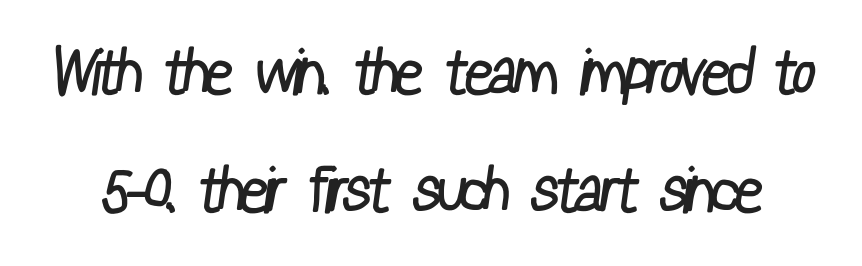
{"serif": "no", "bold": "no", "weight": "regular", "width": "condensed", "stroke_contrast": "low", "x_height": "medium", "monospaced": "no", "underline": "no", "line_spacing": "loose", "line_spacing_ratio": 1.91, "letter_spacing": "normal", "letter_spacing_em": 0.0, "glyph_px": 62}
